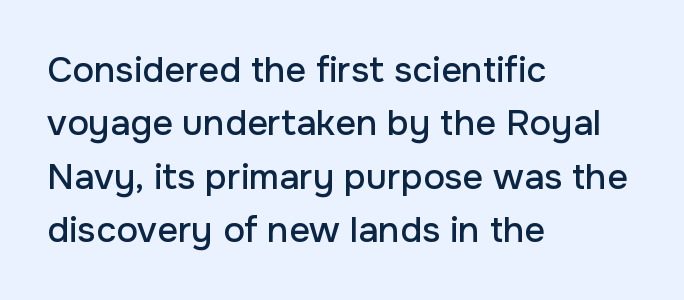
The image shows 36 px sans-serif type, upright; set left-aligned, normal line spacing (1.48x), normal letter spacing, not underlined; low stroke contrast and a medium x-height.
